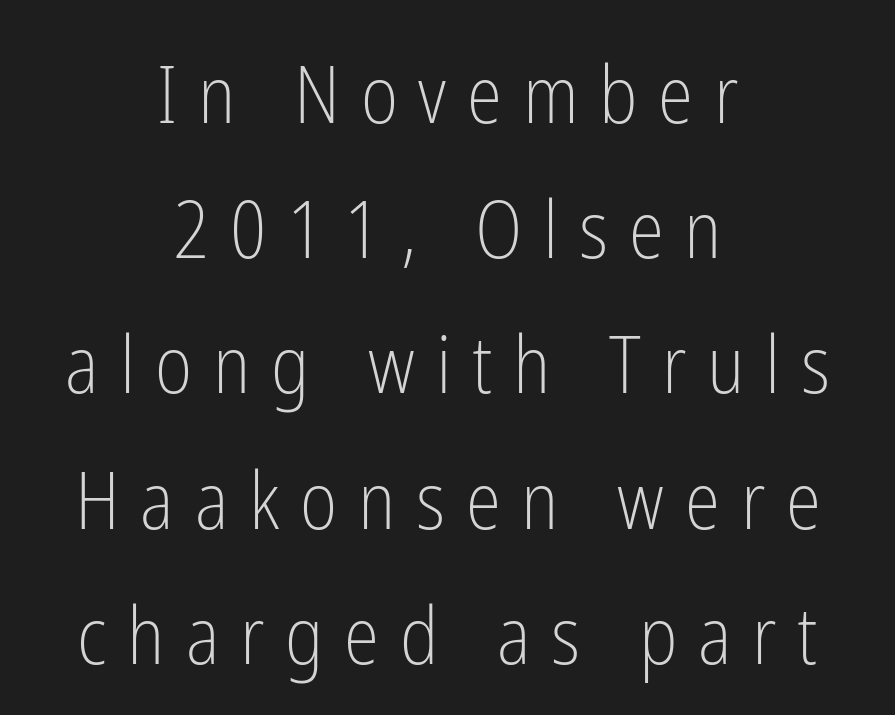
The image shows 80 px light, condensed sans-serif type, upright; set centered, normal line spacing (1.69x), unusually wide letter spacing (+0.26 em), not underlined; low stroke contrast and a medium x-height.
